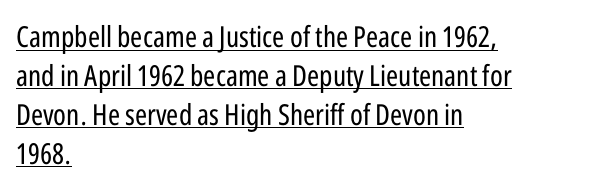
{"serif": "no", "italic": "no", "bold": "no", "weight": "regular", "width": "condensed", "stroke_contrast": "low", "x_height": "medium", "monospaced": "no", "underline": "yes", "align": "left", "line_spacing": "normal", "line_spacing_ratio": 1.34, "letter_spacing": "normal", "letter_spacing_em": 0.0, "glyph_px": 29}
